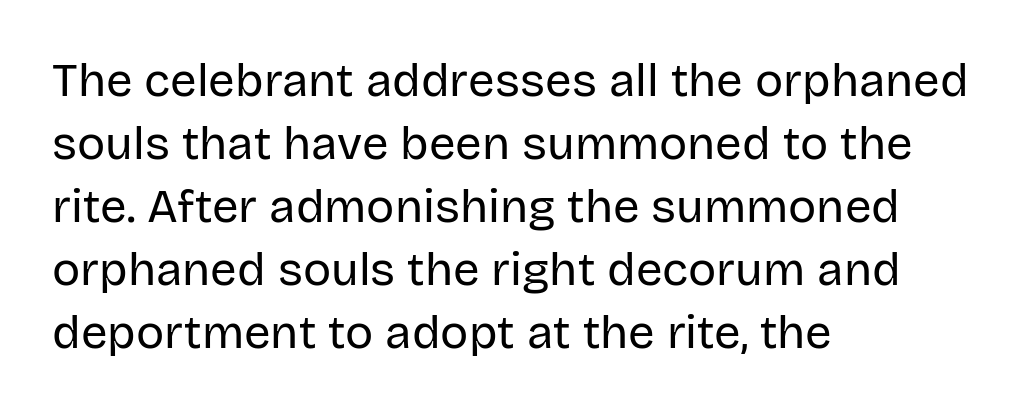
{"serif": "no", "italic": "no", "bold": "no", "weight": "regular", "width": "normal", "stroke_contrast": "low", "x_height": "large", "monospaced": "no", "underline": "no", "align": "left", "line_spacing": "normal", "line_spacing_ratio": 1.34, "letter_spacing": "normal", "letter_spacing_em": 0.0, "glyph_px": 47}
